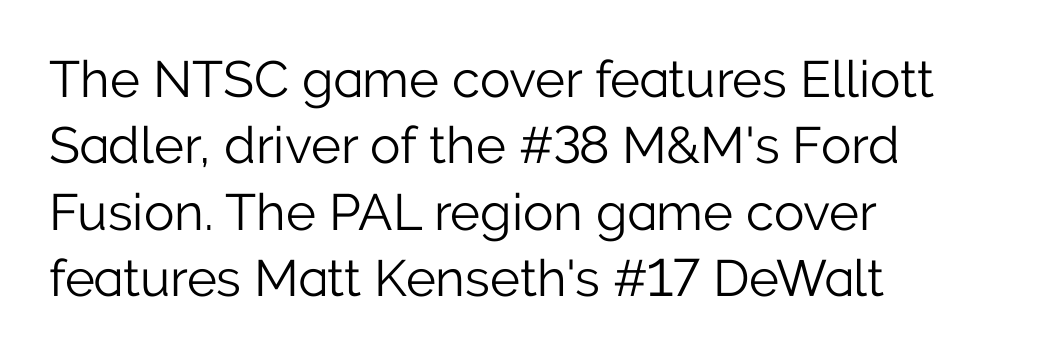
Q: Is the text bold? A: No.
Q: Is the text italic (slanted)? A: No, it is upright.
Q: Is the typeface a serif or a sans-serif typeface? A: Sans-serif.
Q: Is the text underlined? A: No.
Q: How is the paragraph aligned? A: Left-aligned.
Q: Is the spacing between letters normal or unusually wide? A: Normal.
Q: Is the spacing between lines tight, normal or loose? A: Normal.
Q: Width (condensed, normal, or wide)? A: Normal.
Q: Stroke contrast? A: Low.
Q: x-height? A: Medium.
Q: Monospaced? A: No.
